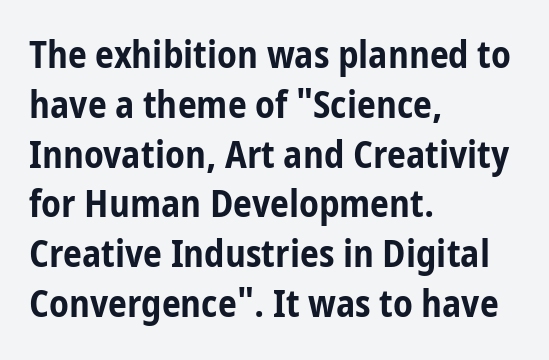
Q: Is the text bold? A: Yes.
Q: Is the text italic (slanted)? A: No, it is upright.
Q: Is the typeface a serif or a sans-serif typeface? A: Sans-serif.
Q: Is the text underlined? A: No.
Q: How is the paragraph aligned? A: Left-aligned.
Q: Is the spacing between letters normal or unusually wide? A: Normal.
Q: Is the spacing between lines tight, normal or loose? A: Normal.
Q: Width (condensed, normal, or wide)? A: Condensed.
Q: Stroke contrast? A: Low.
Q: x-height? A: Medium.
Q: Monospaced? A: No.
